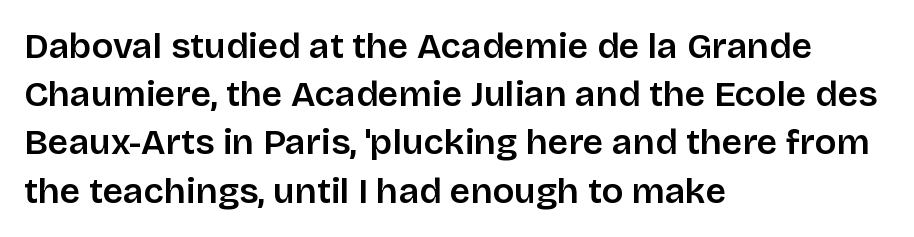
The image shows 36 px sans-serif type, upright; set left-aligned, normal line spacing (1.34x), normal letter spacing, not underlined; low stroke contrast and a large x-height.
